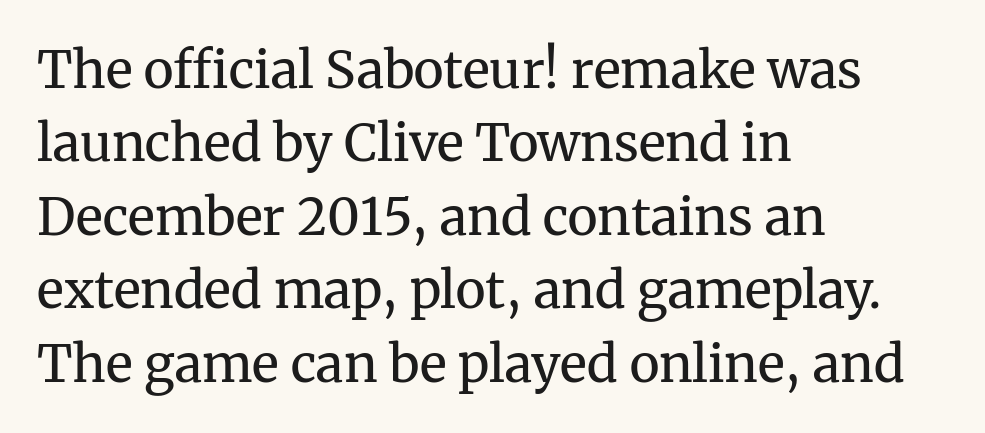
Q: Is the text bold? A: No.
Q: Is the text italic (slanted)? A: No, it is upright.
Q: Is the typeface a serif or a sans-serif typeface? A: Serif.
Q: Is the text underlined? A: No.
Q: How is the paragraph aligned? A: Left-aligned.
Q: Is the spacing between letters normal or unusually wide? A: Normal.
Q: Is the spacing between lines tight, normal or loose? A: Normal.
Q: Width (condensed, normal, or wide)? A: Normal.
Q: Stroke contrast? A: Medium.
Q: x-height? A: Medium.
Q: Monospaced? A: No.
